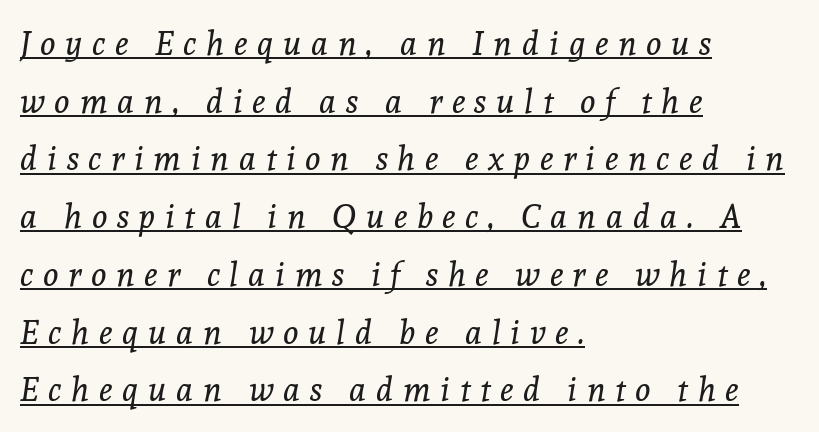
Q: Is the text bold? A: No.
Q: Is the text italic (slanted)? A: Yes, it leans right by about 8 degrees.
Q: Is the typeface a serif or a sans-serif typeface? A: Serif.
Q: Is the text underlined? A: Yes.
Q: How is the paragraph aligned? A: Left-aligned.
Q: Is the spacing between letters normal or unusually wide? A: Unusually wide.
Q: Width (condensed, normal, or wide)? A: Normal.
Q: x-height? A: Medium.
Q: Monospaced? A: No.
